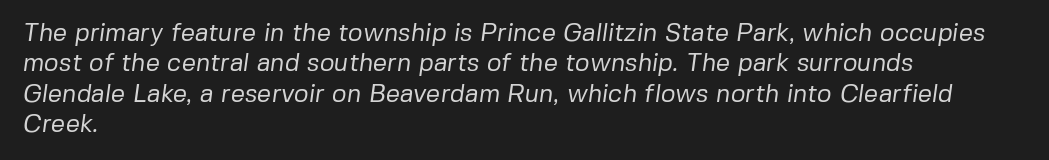
The image shows 25 px text type; set left-aligned, line spacing 1.22x, normal letter spacing, not underlined.
